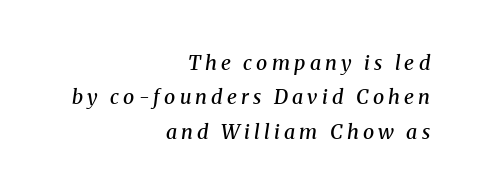
The image shows 20 px text type, italic (leaning right); set right-aligned, line spacing 1.72x, unusually wide letter spacing (+0.21 em), not underlined.
